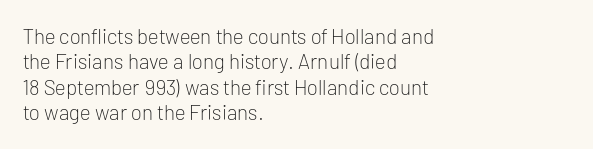
The image shows 21 px text type, upright; set left-aligned, line spacing 1.21x, normal letter spacing, not underlined.
